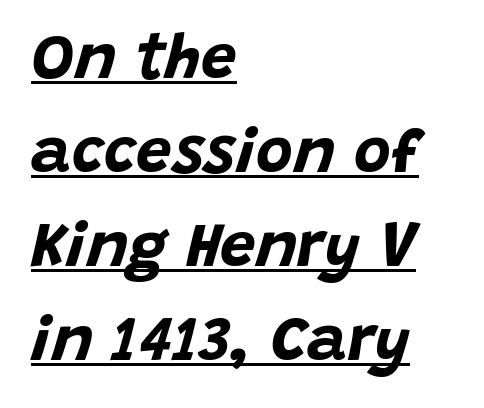
The letters sit at their default tracking, neither squeezed nor spread. These characters rest on top of a visible drawn line. The lines are quadded left. Weight check: bold — yes, fully. The font's italic variant was chosen for this text.
